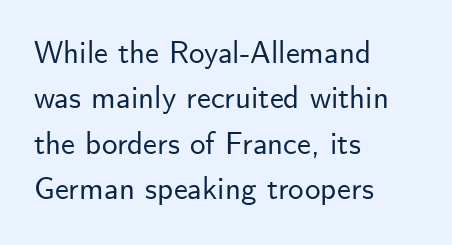
The compositor pushed each line to the left boundary. Think of a printed novel: that variable character pitch is what you see here. A sans-serif font was chosen for this passage. The line texture is even and compact thanks to regular tracking. No word sits above an underline.
